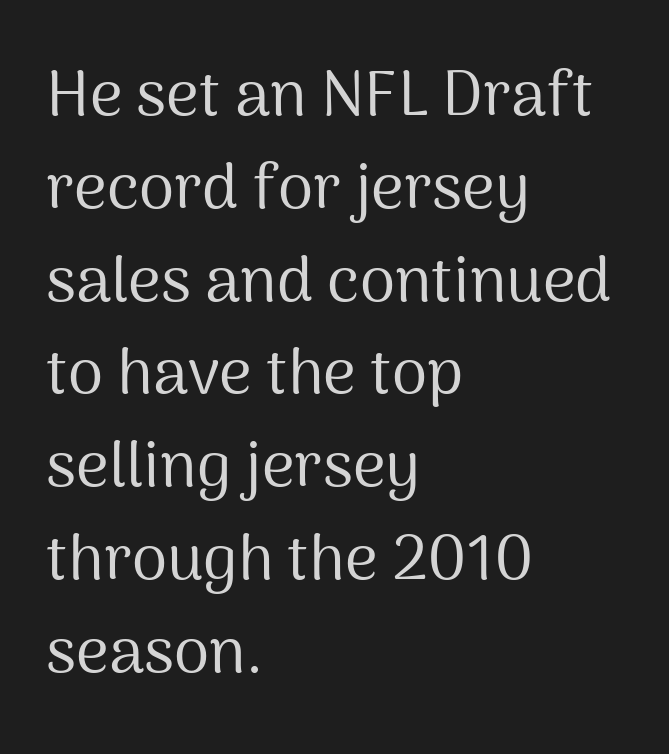
{"serif": "no", "italic": "no", "bold": "no", "weight": "regular", "width": "normal", "stroke_contrast": "medium", "x_height": "medium", "monospaced": "no", "underline": "no", "align": "left", "line_spacing": "normal", "line_spacing_ratio": 1.45, "letter_spacing": "normal", "letter_spacing_em": 0.0, "glyph_px": 64}
